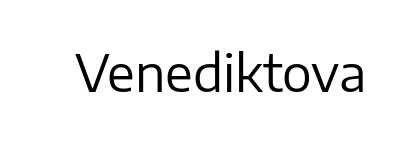
{"serif": "no", "italic": "no", "bold": "no", "weight": "regular", "width": "normal", "stroke_contrast": "low", "x_height": "medium", "monospaced": "no", "underline": "no", "letter_spacing": "normal", "letter_spacing_em": 0.0, "glyph_px": 50}
